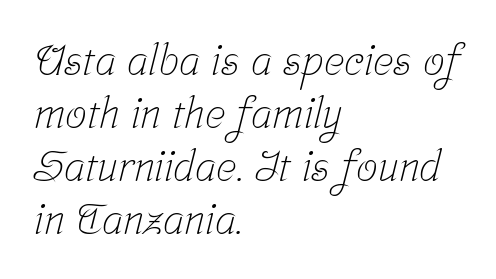
The image shows 43 px light, condensed serif type; set left-aligned, line spacing 1.23x, normal letter spacing, not underlined; low stroke contrast and a medium x-height.
